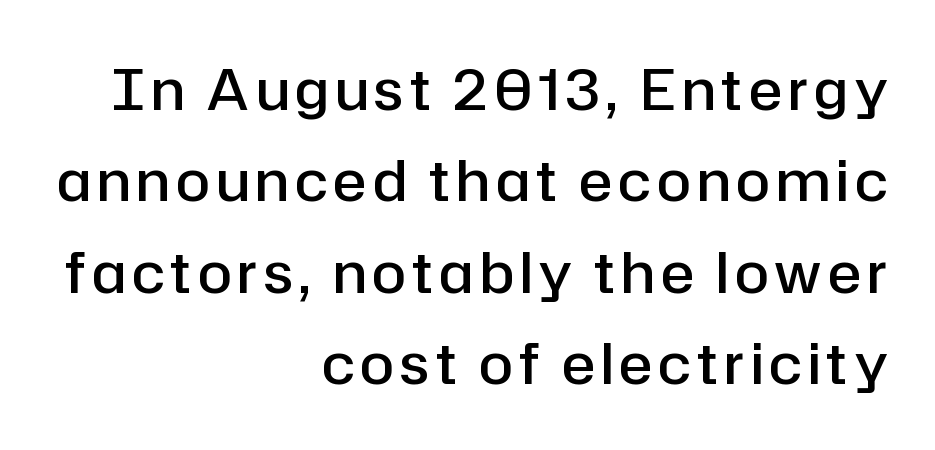
The face used here is proportionally spaced, like ordinary book or web type. The typesetter chose a ragged-left arrangement here. A clean baseline with only descenders dipping below it. Rows of type keep a routine distance in the vertical direction. A fair bit of extra ink — the face is semibold, not bold.
